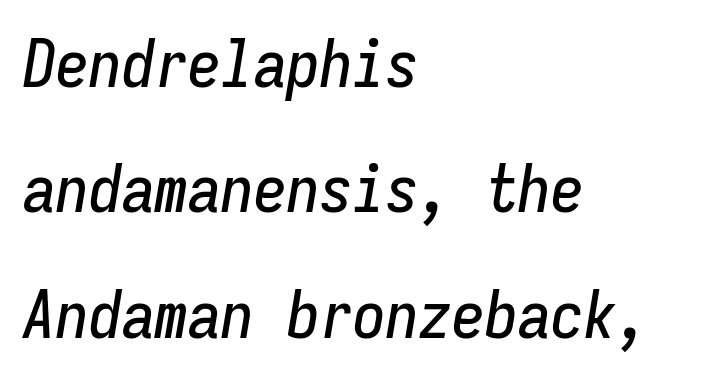
Slanted lettering throughout. Spacing between characters is what you'd get straight out of the box. The lines in this sample share a left origin and differ only in where they stop. Do the characters align in a grid? Yes, the font is monospaced. The area under the type is left untouched. A typesetter would call this leading open, well beyond the default.
